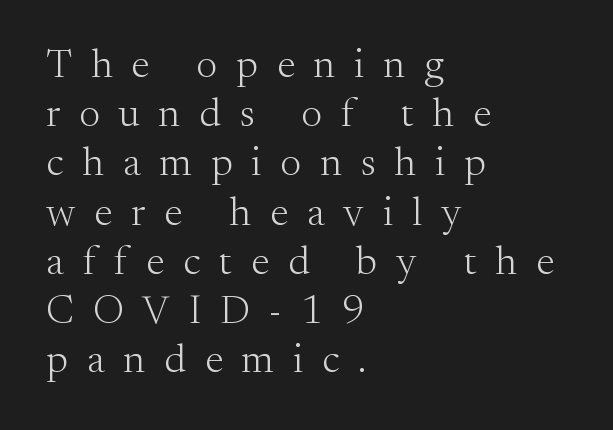
Q: Is the text bold? A: No.
Q: Is the text italic (slanted)? A: No, it is upright.
Q: Is the typeface a serif or a sans-serif typeface? A: Serif.
Q: Is the text underlined? A: No.
Q: How is the paragraph aligned? A: Left-aligned.
Q: Is the spacing between letters normal or unusually wide? A: Unusually wide.
Q: Width (condensed, normal, or wide)? A: Normal.
Q: Stroke contrast? A: Medium.
Q: x-height? A: Small.
Q: Monospaced? A: No.
